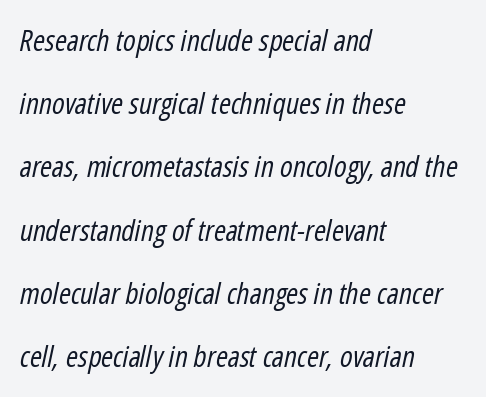
{"italic": "yes", "lean": "right", "slant_degrees": 12, "bold": "no", "weight": "regular", "width": "condensed", "stroke_contrast": "low", "x_height": "medium", "monospaced": "no", "underline": "no", "align": "left", "line_spacing": "loose", "line_spacing_ratio": 2.18, "letter_spacing": "normal", "letter_spacing_em": 0.0, "glyph_px": 29}
